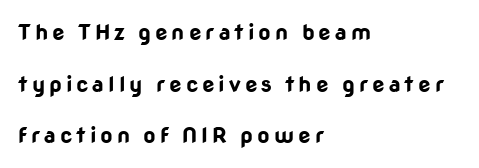
Q: Is the text bold? A: Yes.
Q: Is the text italic (slanted)? A: No, it is upright.
Q: Is the text underlined? A: No.
Q: How is the paragraph aligned? A: Left-aligned.
Q: Is the spacing between lines tight, normal or loose? A: Loose.
